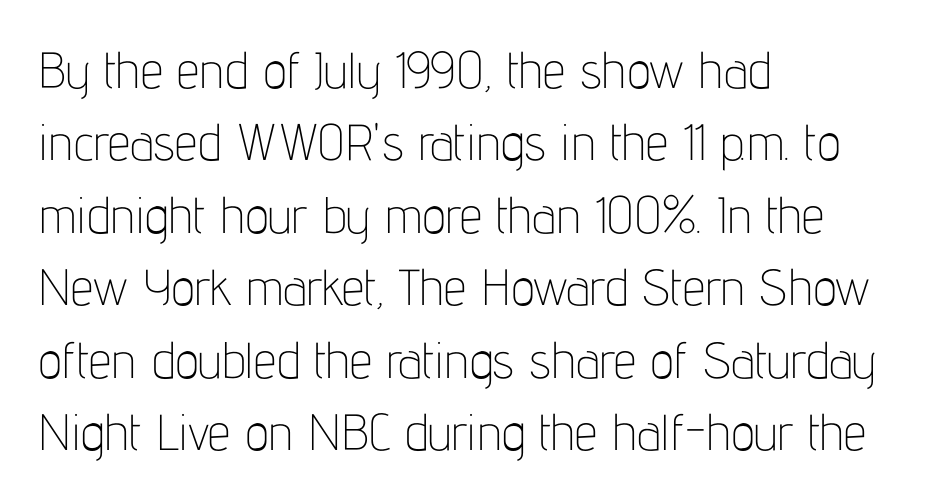
Q: Is the text bold? A: No.
Q: Is the text italic (slanted)? A: No, it is upright.
Q: Is the typeface a serif or a sans-serif typeface? A: Sans-serif.
Q: Is the text underlined? A: No.
Q: How is the paragraph aligned? A: Left-aligned.
Q: Is the spacing between letters normal or unusually wide? A: Normal.
Q: Is the spacing between lines tight, normal or loose? A: Normal.
Q: Width (condensed, normal, or wide)? A: Condensed.
Q: Stroke contrast? A: Low.
Q: x-height? A: Medium.
Q: Monospaced? A: No.
